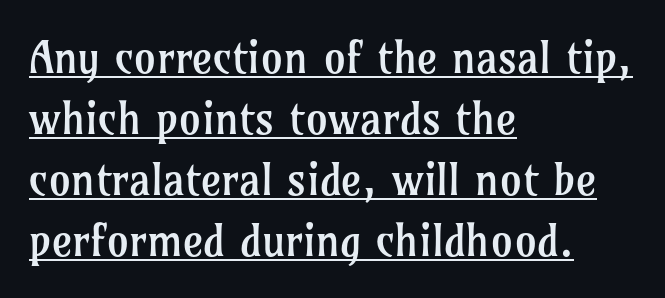
{"serif": "yes", "italic": "no", "bold": "no", "weight": "regular", "width": "normal", "stroke_contrast": "low", "x_height": "medium", "monospaced": "no", "underline": "yes", "align": "left", "line_spacing": "normal", "line_spacing_ratio": 1.39, "letter_spacing": "normal", "letter_spacing_em": 0.0, "glyph_px": 44}
